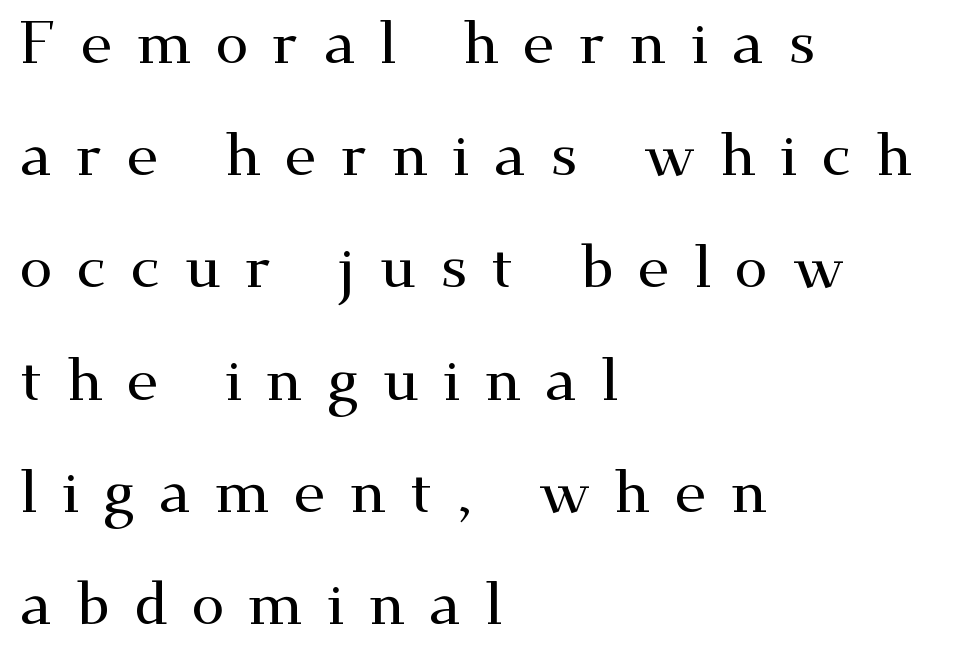
In terms of posture, this sample is upright. Looks like regular typesetting: each glyph gets only the width it needs. The lines in this sample share a left origin and differ only in where they stop. The letterforms stand isolated, each surrounded by extra space.
